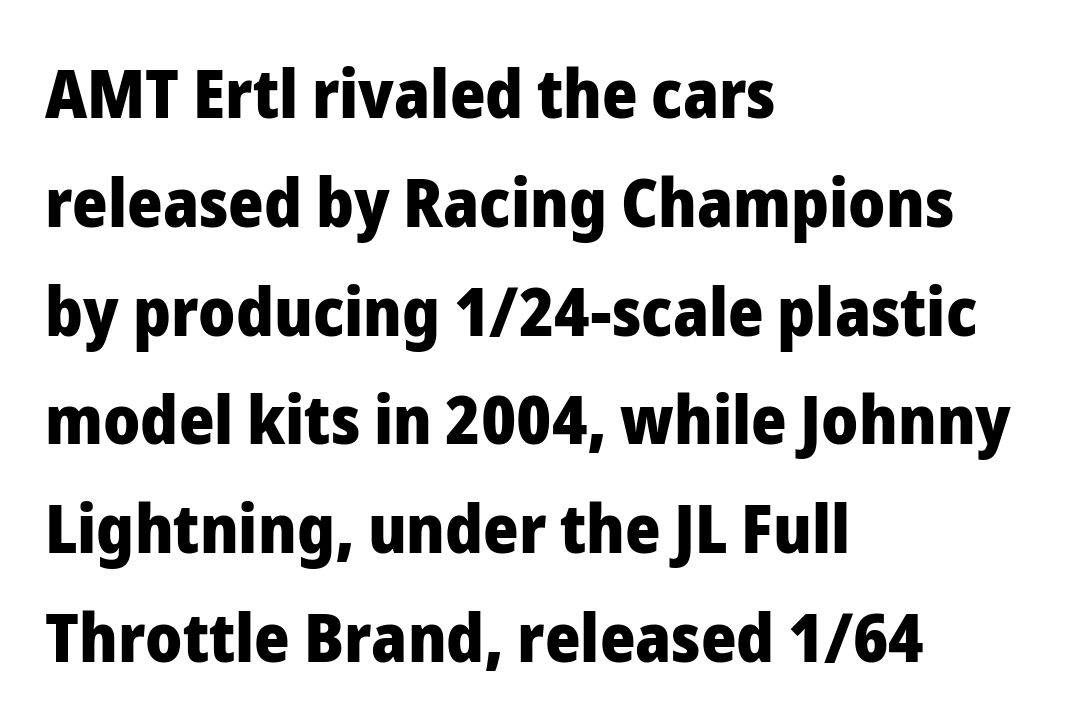
Q: Is the text bold? A: Yes.
Q: Is the text italic (slanted)? A: No, it is upright.
Q: Is the typeface a serif or a sans-serif typeface? A: Sans-serif.
Q: Is the text underlined? A: No.
Q: How is the paragraph aligned? A: Left-aligned.
Q: Is the spacing between letters normal or unusually wide? A: Normal.
Q: Is the spacing between lines tight, normal or loose? A: Normal.
Q: Width (condensed, normal, or wide)? A: Normal.
Q: Stroke contrast? A: Low.
Q: x-height? A: Medium.
Q: Monospaced? A: No.
